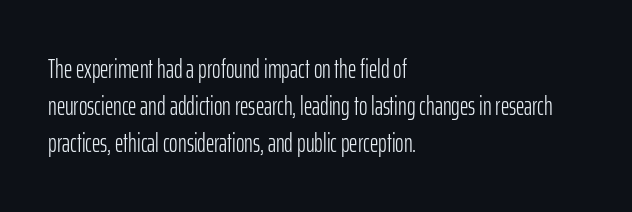
{"italic": "no", "bold": "no", "underline": "no", "align": "left", "line_spacing": "normal", "line_spacing_ratio": 1.42, "letter_spacing": "normal", "letter_spacing_em": 0.0, "glyph_px": 26}
